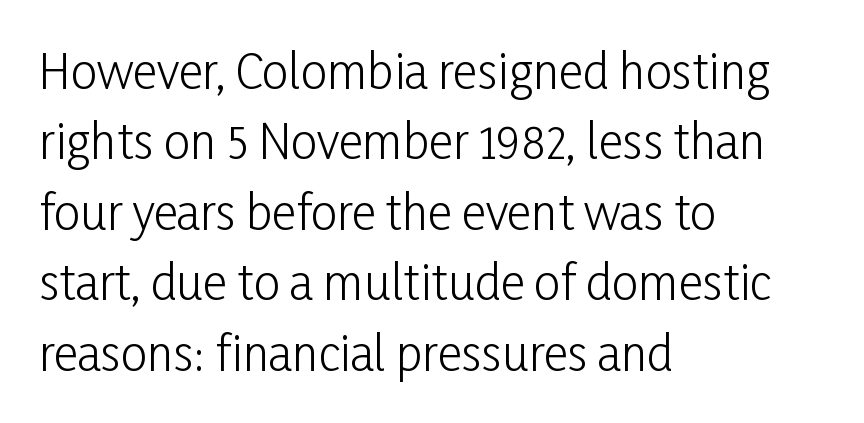
Q: Is the text bold? A: No.
Q: Is the text italic (slanted)? A: No, it is upright.
Q: Is the typeface a serif or a sans-serif typeface? A: Sans-serif.
Q: Is the text underlined? A: No.
Q: How is the paragraph aligned? A: Left-aligned.
Q: Is the spacing between letters normal or unusually wide? A: Normal.
Q: Is the spacing between lines tight, normal or loose? A: Normal.
Q: Width (condensed, normal, or wide)? A: Condensed.
Q: Stroke contrast? A: Low.
Q: x-height? A: Medium.
Q: Monospaced? A: No.
